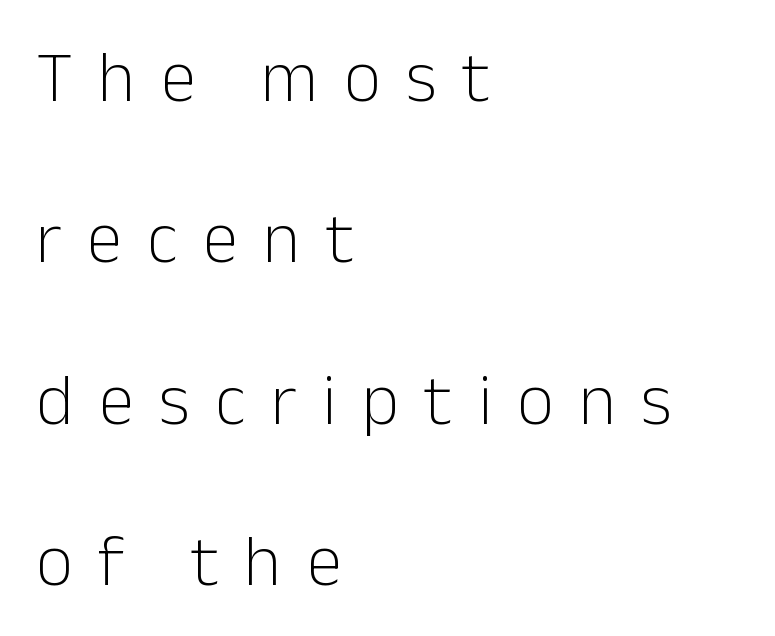
The image shows 72 px light sans-serif type, upright; set left-aligned, loose line spacing (2.24x), unusually wide letter spacing (+0.35 em), not underlined; low stroke contrast and a medium x-height.
